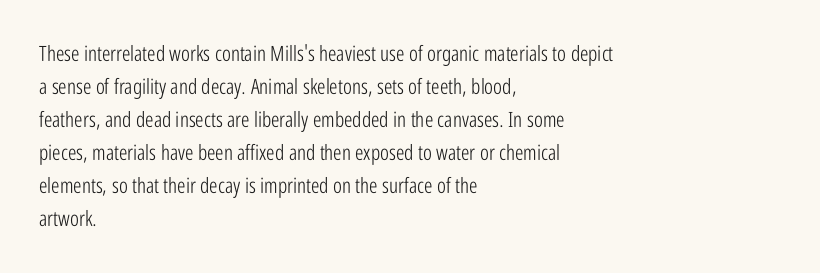
Q: Is the text bold? A: No.
Q: Is the text italic (slanted)? A: No, it is upright.
Q: Is the text underlined? A: No.
Q: How is the paragraph aligned? A: Left-aligned.
Q: Is the spacing between letters normal or unusually wide? A: Normal.
Q: Is the spacing between lines tight, normal or loose? A: Normal.
